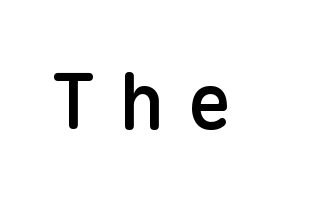
Q: Is the text bold? A: Semi-bold.
Q: Is the text italic (slanted)? A: No, it is upright.
Q: Is the typeface a serif or a sans-serif typeface? A: Sans-serif.
Q: Is the text underlined? A: No.
Q: Is the spacing between letters normal or unusually wide? A: Unusually wide.
Q: Width (condensed, normal, or wide)? A: Normal.
Q: Stroke contrast? A: Low.
Q: x-height? A: Medium.
Q: Monospaced? A: Yes.
